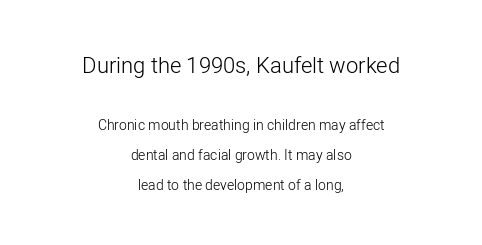
Italic? Not at all — the glyphs are vertical. The designer dialed line spacing up above the default. Default kerning and tracking; the words read as compact shapes. No letter is thick-stroked: the sample isn't bold. The face used here appears at its bigger size in the upper chunk.
